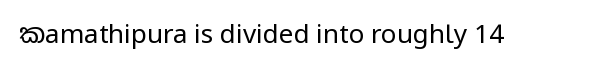
Q: Is the text bold? A: No.
Q: Is the text italic (slanted)? A: No, it is upright.
Q: Is the text underlined? A: No.
Q: Is the spacing between letters normal or unusually wide? A: Normal.
